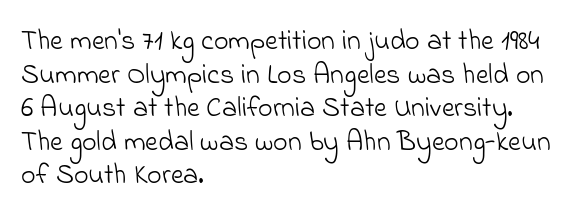
The image shows 28 px light sans-serif type; set left-aligned, line spacing 1.2x, normal letter spacing, not underlined; low stroke contrast and a small x-height.
